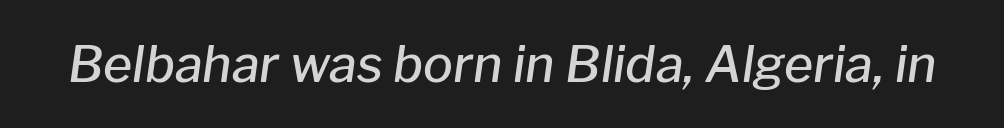
The image shows 50 px semibold type, italic (leaning right); set normal letter spacing, not underlined; low stroke contrast and a medium x-height.
